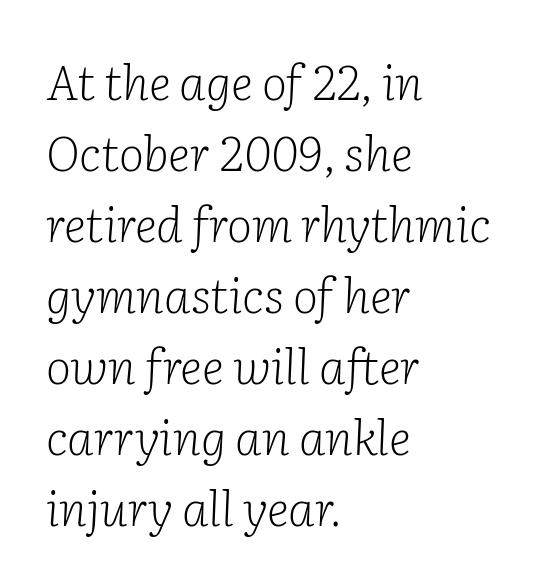
Counters stay open thanks to moderate or lighter strokes. Typeset ragged right — the left edge is the straight one. Does the leading feel generous? No, just average. This is oblique type, the kind used for emphasis or titles. These lines are rendered in a variable-pitch font. This sample uses plain, unmodified letter spacing.
